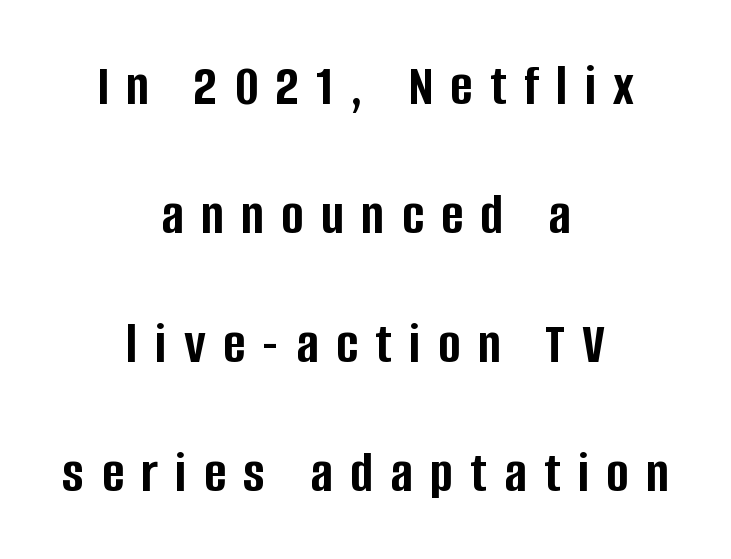
Observe the wide spacing: letters keep a clear distance from each other. The text was rendered using a sans face with plain stroke endings. Glance below the letters and you will spot only blank space. Ordinary non-slanted type is in use.
